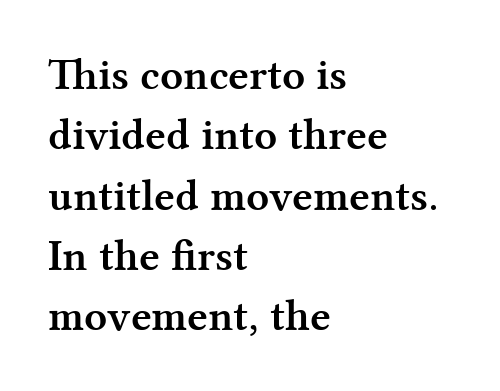
{"serif": "yes", "italic": "no", "bold": "yes", "weight": "semibold", "width": "normal", "stroke_contrast": "medium", "x_height": "medium", "monospaced": "no", "underline": "no", "align": "left", "line_spacing": "normal", "line_spacing_ratio": 1.34, "letter_spacing": "normal", "letter_spacing_em": 0.0, "glyph_px": 45}
